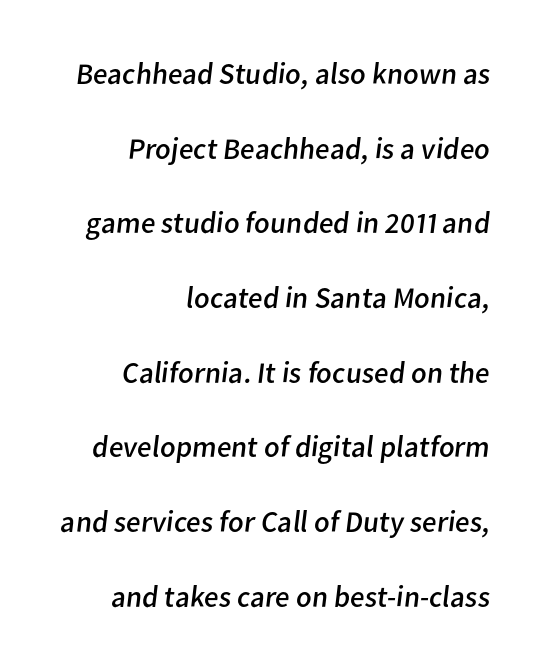
The typesetting does not lean heavy: it is not bold. Honestly, the letter spacing is just normal — you wouldn't notice it. Quick note: interline space is abundant. This sample uses a sans-serif face. Nobody drew a line under any word here.
